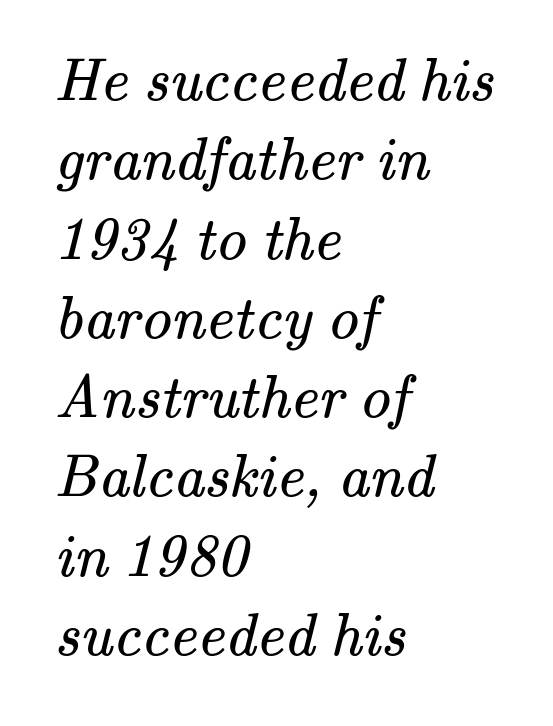
Q: Is the text bold? A: No.
Q: Is the typeface a serif or a sans-serif typeface? A: Serif.
Q: Is the text underlined? A: No.
Q: How is the paragraph aligned? A: Left-aligned.
Q: Is the spacing between letters normal or unusually wide? A: Normal.
Q: Is the spacing between lines tight, normal or loose? A: Normal.
Q: Width (condensed, normal, or wide)? A: Normal.
Q: Stroke contrast? A: Medium.
Q: x-height? A: Small.
Q: Monospaced? A: No.
